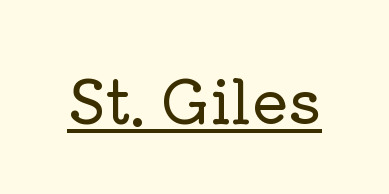
{"serif": "yes", "italic": "no", "width": "normal", "stroke_contrast": "low", "x_height": "medium", "monospaced": "no", "underline": "yes", "letter_spacing": "normal", "letter_spacing_em": 0.0, "glyph_px": 60}
